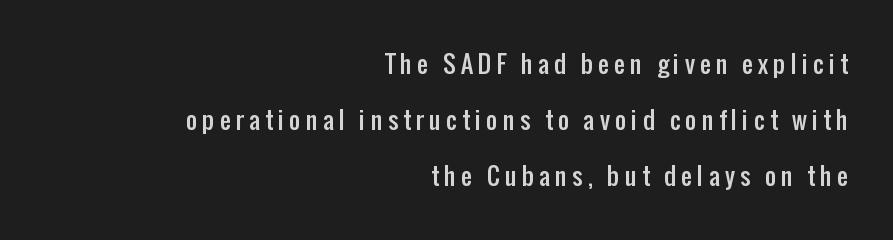
{"italic": "no", "underline": "no", "align": "right", "line_spacing": "loose", "line_spacing_ratio": 2.34, "letter_spacing": "wide", "letter_spacing_em": 0.22, "glyph_px": 24}
